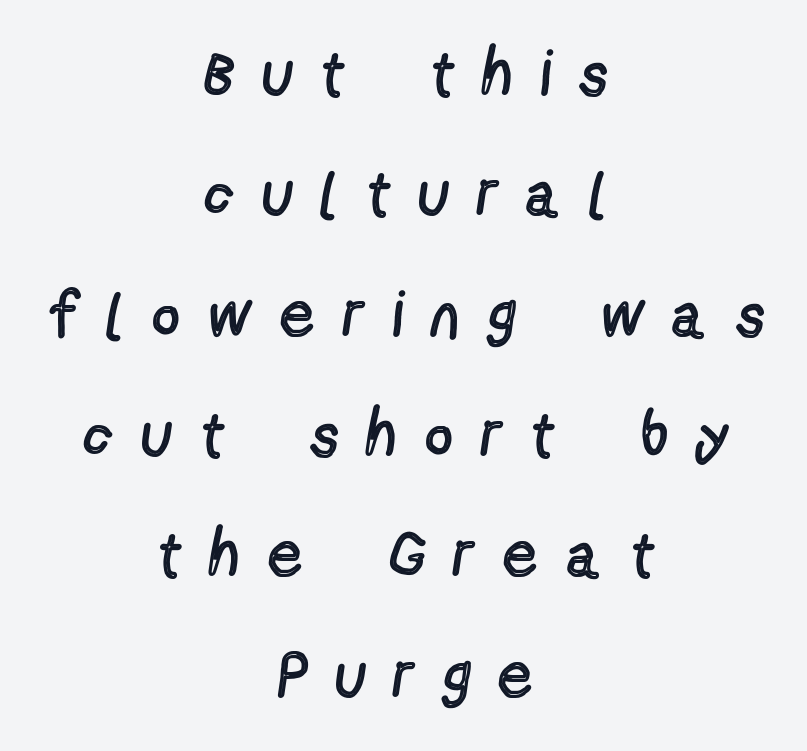
Q: Is the text bold? A: No.
Q: Is the typeface a serif or a sans-serif typeface? A: Sans-serif.
Q: Is the text underlined? A: No.
Q: How is the paragraph aligned? A: Centered.
Q: Is the spacing between letters normal or unusually wide? A: Unusually wide.
Q: Width (condensed, normal, or wide)? A: Condensed.
Q: x-height? A: Medium.
Q: Monospaced? A: No.
